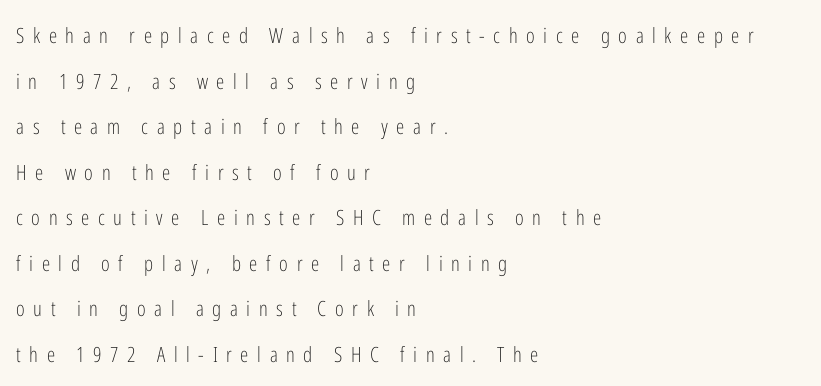
{"italic": "no", "bold": "no", "underline": "no", "align": "left", "line_spacing": "loose", "line_spacing_ratio": 2.17, "letter_spacing": "wide", "letter_spacing_em": 0.41, "glyph_px": 21}
